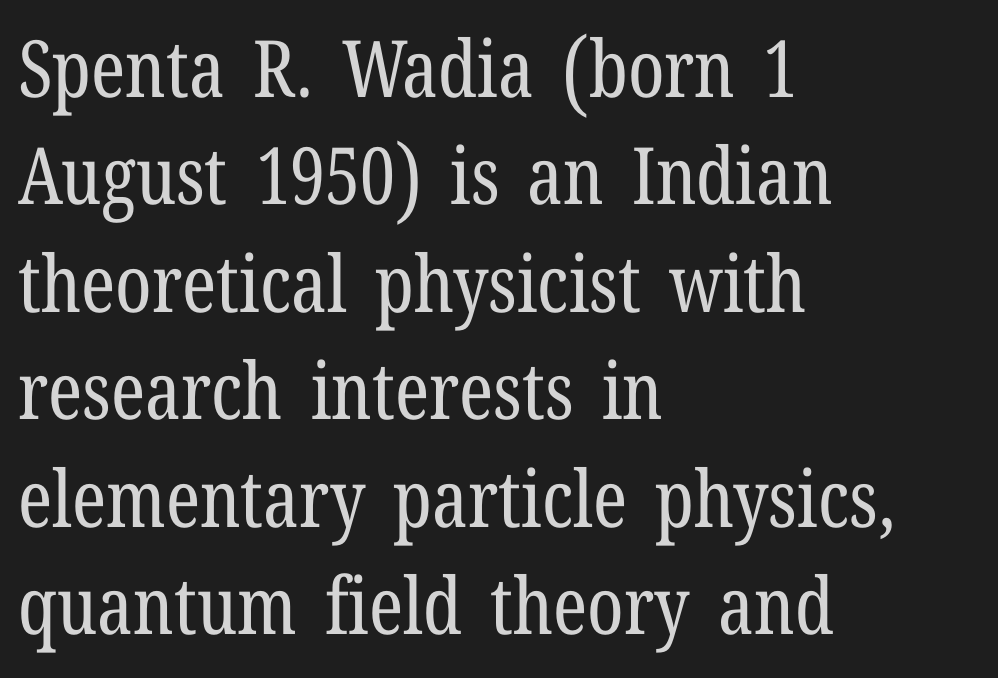
{"serif": "yes", "italic": "no", "bold": "no", "weight": "regular", "width": "condensed", "stroke_contrast": "low", "x_height": "medium", "monospaced": "no", "underline": "no", "align": "left", "line_spacing": "normal", "line_spacing_ratio": 1.36, "letter_spacing": "normal", "letter_spacing_em": 0.0, "glyph_px": 79}
